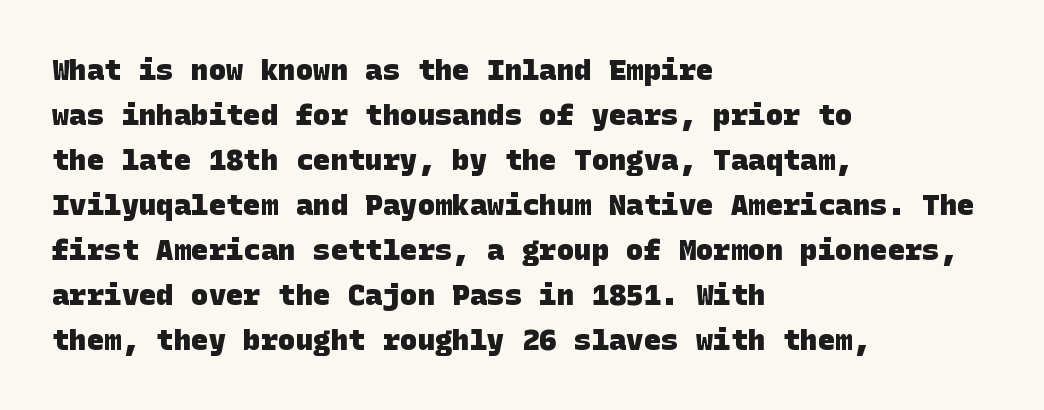
A normal amount of white space separates one row of letters from the next. Serifs: no, the terminals of the letterforms are clean. Layout note: lines flush left. As a designer I'd log this as weight 700, bold. Inter-character spacing is left at the font's built-in metrics.
